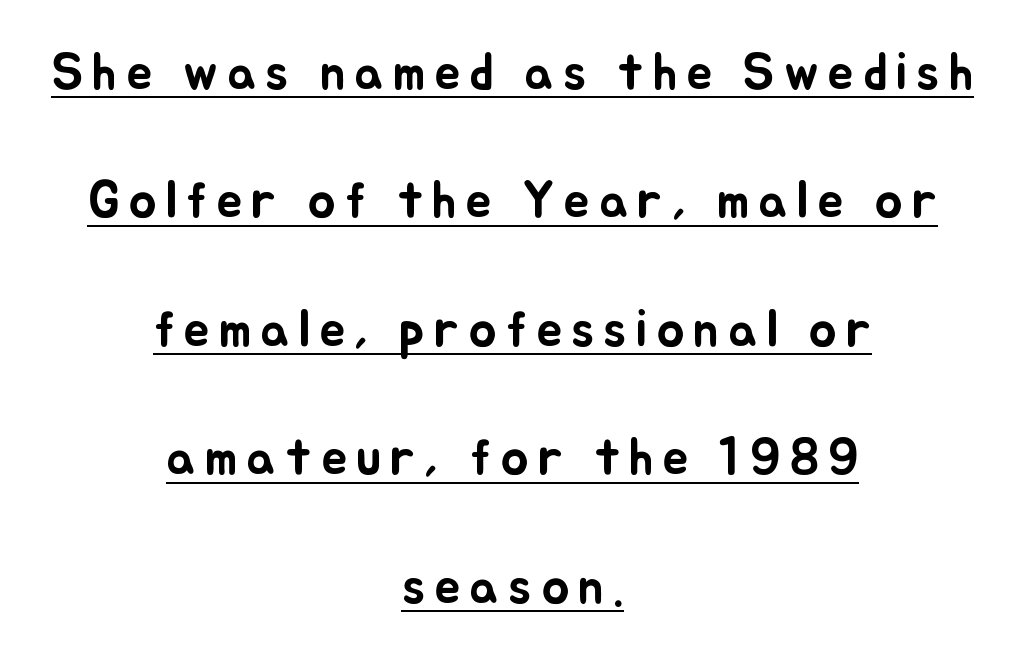
Layout note: lines centered. In terms of leading, this rendering errs on the spacious side. The typesetter has applied underlining to the passage shown. The passage shown is typed in a proportional face where columns would drift. Quick note: not italic, upright.
